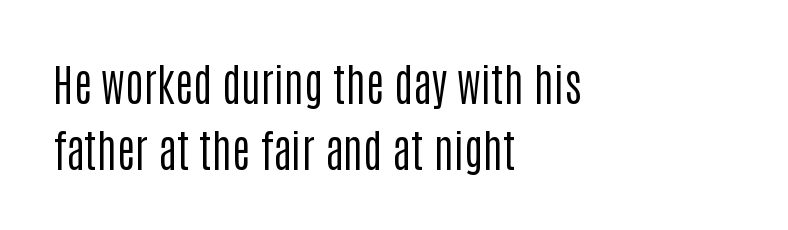
The image shows 44 px regular-weight, condensed sans-serif type, upright; set left-aligned, normal line spacing (1.49x), normal letter spacing, not underlined; low stroke contrast and a large x-height.
